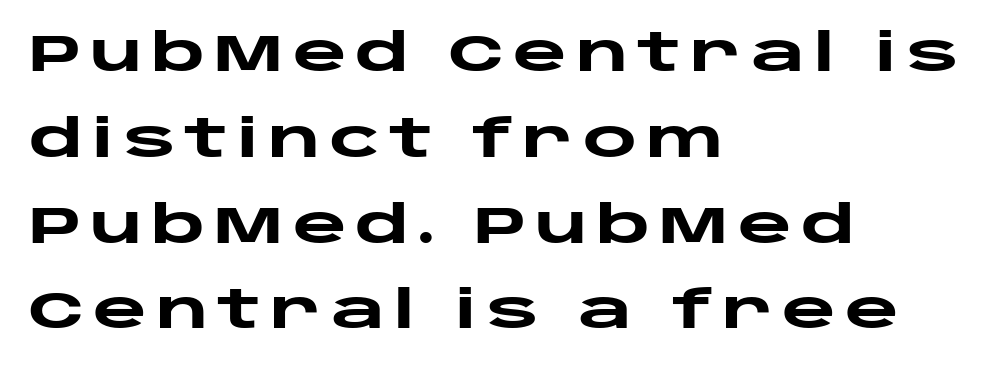
The image shows 52 px heavy, wide sans-serif type, upright; set left-aligned, normal line spacing (1.65x), not underlined; low stroke contrast and a large x-height.
